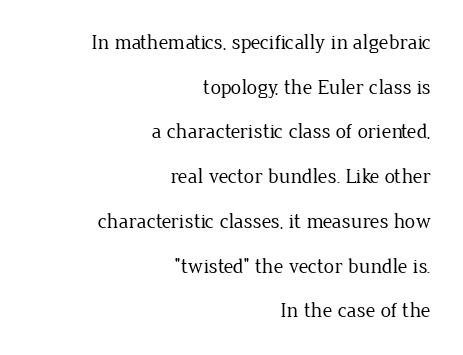
{"italic": "no", "bold": "no", "underline": "no", "align": "right", "line_spacing": "loose", "line_spacing_ratio": 2.13, "letter_spacing": "normal", "letter_spacing_em": 0.0, "glyph_px": 21}
